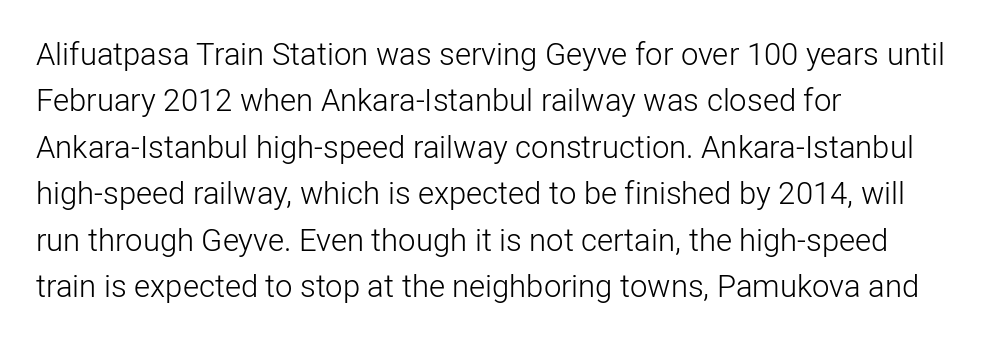
The image shows 31 px light sans-serif type, upright; set left-aligned, normal line spacing (1.5x), normal letter spacing, not underlined; low stroke contrast and a medium x-height.
